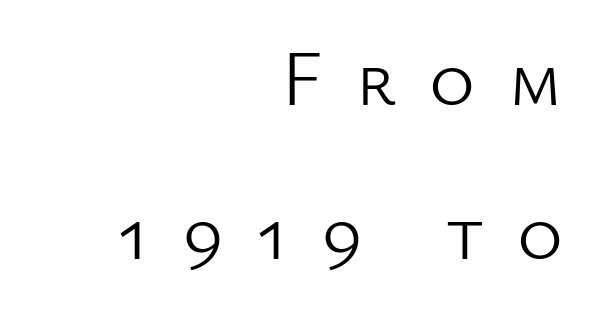
Q: Is the text bold? A: No.
Q: Is the text italic (slanted)? A: No, it is upright.
Q: Is the typeface a serif or a sans-serif typeface? A: Sans-serif.
Q: Is the text underlined? A: No.
Q: How is the paragraph aligned? A: Right-aligned.
Q: Is the spacing between letters normal or unusually wide? A: Unusually wide.
Q: Is the spacing between lines tight, normal or loose? A: Loose.
Q: Width (condensed, normal, or wide)? A: Normal.
Q: Stroke contrast? A: Low.
Q: x-height? A: Medium.
Q: Monospaced? A: No.
